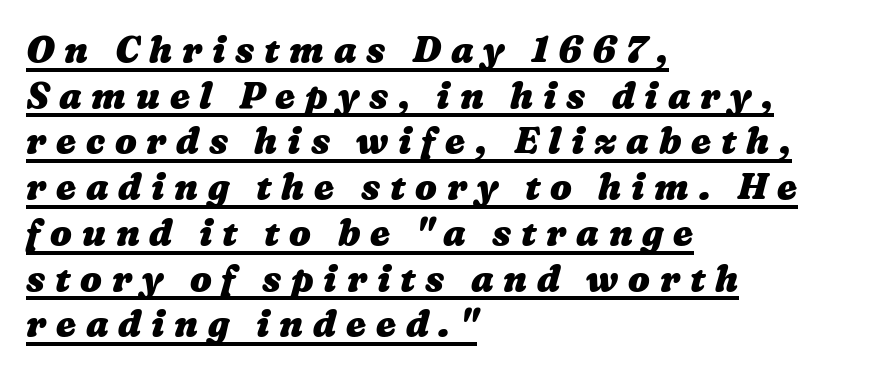
{"bold": "yes", "weight": "heavy", "width": "wide", "stroke_contrast": "medium", "x_height": "medium", "monospaced": "no", "underline": "yes", "align": "left", "line_spacing": "normal", "line_spacing_ratio": 1.27, "letter_spacing": "wide", "letter_spacing_em": 0.27, "glyph_px": 36}
